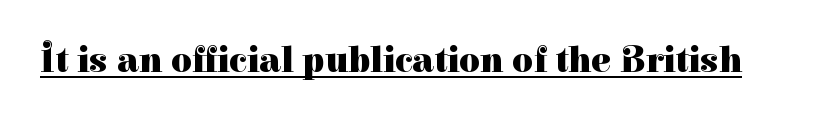
The image shows 36 px heavy serif type, upright; set normal letter spacing, underlined; high stroke contrast and a medium x-height.
